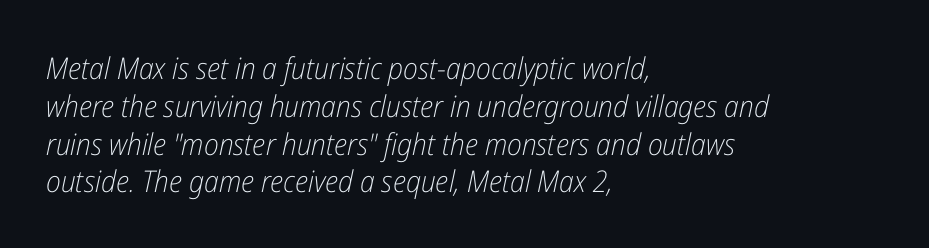
The block of text has a typical density, with ordinary space between rows. How are the letters spaced? Ordinarily, with no added tracking. The glyphs look as if they've been sheared to an angle. Is the stroke heavy? The answer is a plain regular-or-lighter. Check under the words: just untouched page.
